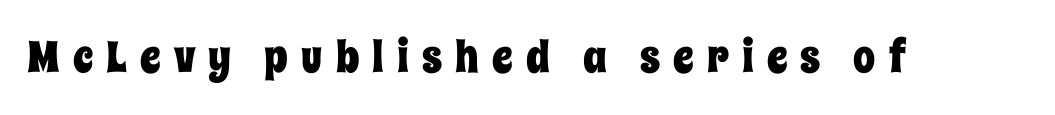
Q: Is the text italic (slanted)? A: No, it is upright.
Q: Is the text underlined? A: No.
Q: Is the spacing between letters normal or unusually wide? A: Unusually wide.
Q: Width (condensed, normal, or wide)? A: Condensed.
Q: Stroke contrast? A: Low.
Q: x-height? A: Large.
Q: Monospaced? A: No.
